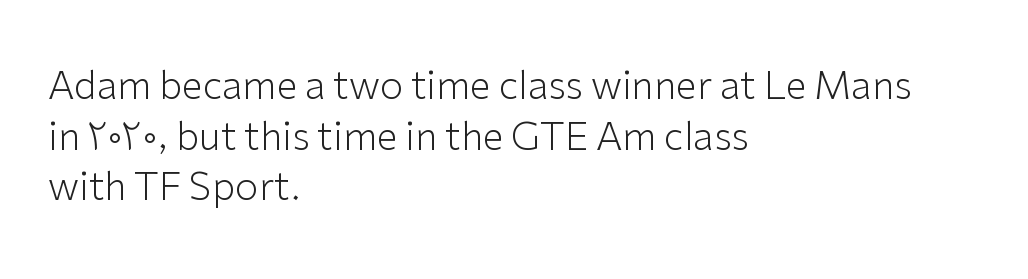
{"serif": "no", "italic": "no", "bold": "no", "weight": "light", "width": "normal", "stroke_contrast": "low", "x_height": "medium", "monospaced": "no", "underline": "no", "align": "left", "line_spacing": "normal", "line_spacing_ratio": 1.33, "letter_spacing": "normal", "letter_spacing_em": 0.0, "glyph_px": 38}
